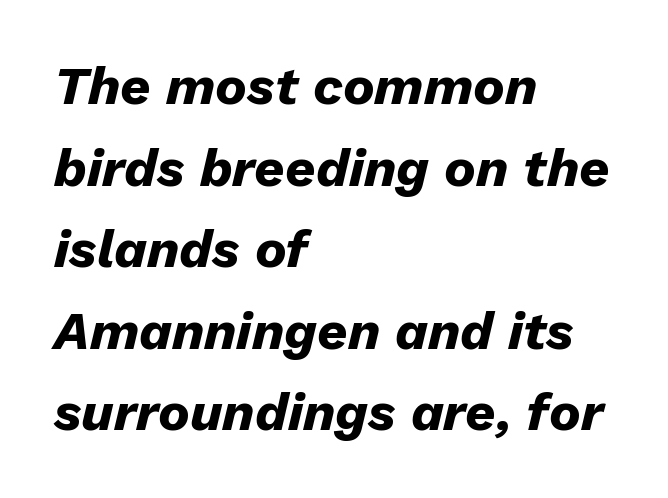
Spacing verdict: proportional, widths tailored to each character. How heavy is the stroke? Heavy — this is a bold. Does the lettering tilt? It does — this is italic. The face used here is rendered with its standard letterfit.
